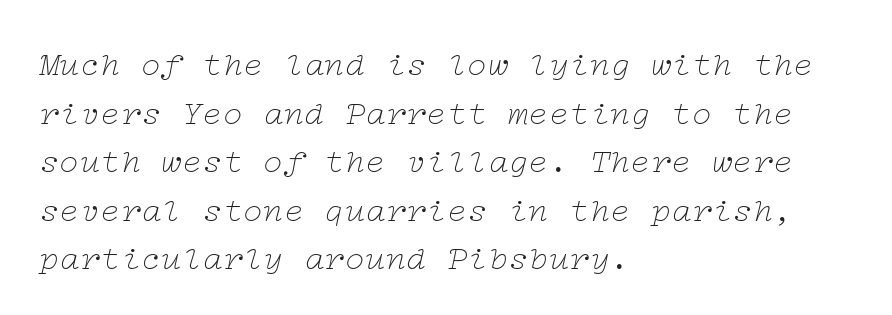
{"serif": "yes", "italic": "yes", "lean": "right", "slant_degrees": 12, "bold": "no", "weight": "thin", "width": "wide", "stroke_contrast": "low", "x_height": "medium", "underline": "no", "align": "left", "line_spacing": "normal", "line_spacing_ratio": 1.43, "letter_spacing": "normal", "letter_spacing_em": 0.0, "glyph_px": 34}
